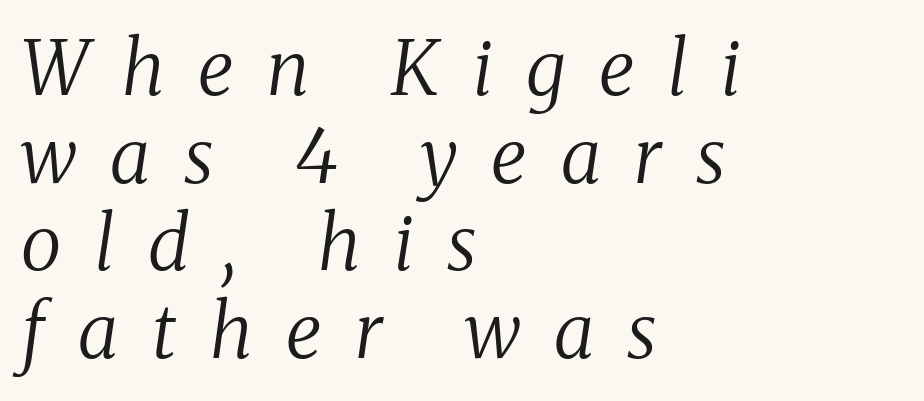
{"serif": "yes", "italic": "yes", "lean": "right", "slant_degrees": 8, "bold": "no", "weight": "regular", "width": "normal", "stroke_contrast": "medium", "x_height": "medium", "monospaced": "no", "underline": "no", "align": "left", "line_spacing_ratio": 1.17, "letter_spacing": "wide", "letter_spacing_em": 0.45, "glyph_px": 75}
